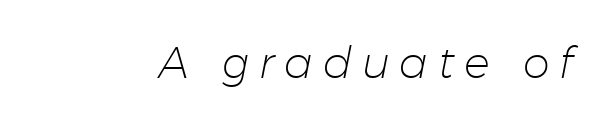
{"italic": "yes", "lean": "right", "slant_degrees": 11, "bold": "no", "weight": "light", "width": "normal", "stroke_contrast": "low", "x_height": "medium", "monospaced": "no", "underline": "no", "letter_spacing": "wide", "letter_spacing_em": 0.23, "glyph_px": 43}
